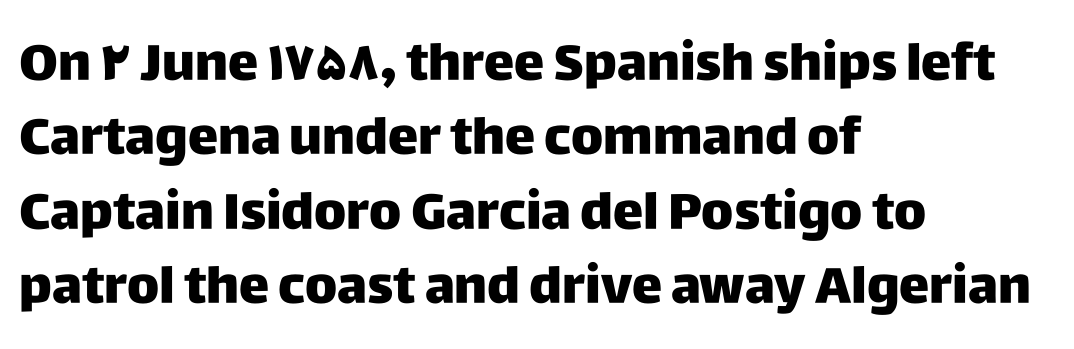
{"serif": "no", "italic": "no", "width": "normal", "stroke_contrast": "low", "x_height": "large", "monospaced": "no", "underline": "no", "align": "left", "line_spacing": "normal", "line_spacing_ratio": 1.46, "letter_spacing": "normal", "letter_spacing_em": 0.0, "glyph_px": 51}
